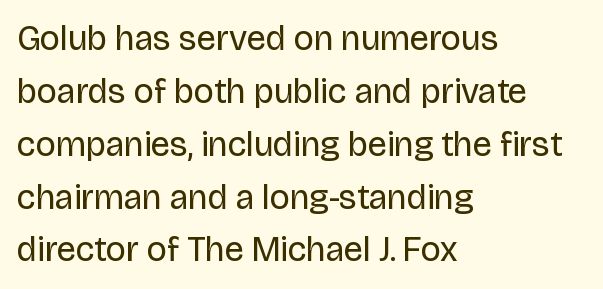
The image shows 35 px regular-weight sans-serif type, upright; set left-aligned, normal line spacing (1.51x), normal letter spacing, not underlined; low stroke contrast and a large x-height.
